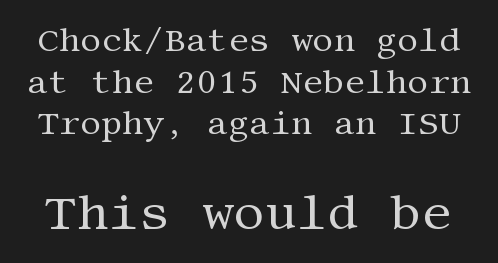
Ink coverage per letter is moderate at most. The words here are not underlined. Tall strokes in this sample are plumb rather than angled. Spacing between characters is what you'd get straight out of the box. Small over large — that's the arrangement of the two blocks here. The type family on display is of the serif kind.
